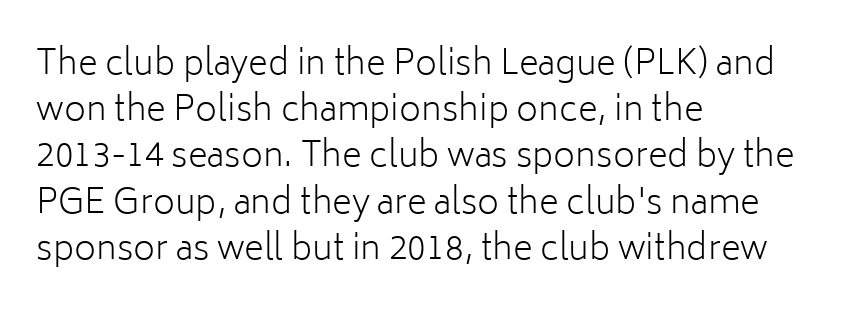
Here the designer chose a conventional face with non-uniform glyph widths. Compared with typical body copy, the letter spacing here is the same. Visually the block forms a straight wall on the left and a jagged coastline on the right. This sample keeps an unexceptional amount of space between lines. Stems here are at most as thick as an everyday book face.
